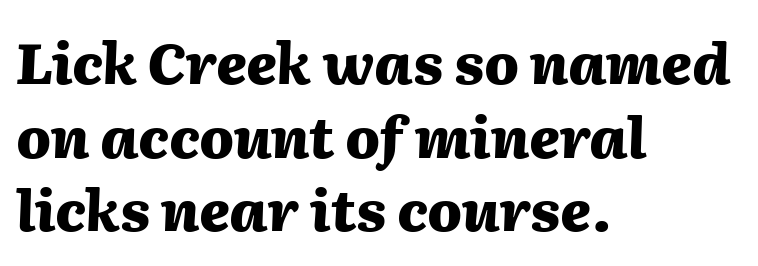
Q: Is the text bold? A: Yes.
Q: Is the text italic (slanted)? A: Yes, it leans right by about 2 degrees.
Q: Is the text underlined? A: No.
Q: How is the paragraph aligned? A: Left-aligned.
Q: Is the spacing between letters normal or unusually wide? A: Normal.
Q: Is the spacing between lines tight, normal or loose? A: Normal.
Q: Width (condensed, normal, or wide)? A: Normal.
Q: Stroke contrast? A: Medium.
Q: x-height? A: Medium.
Q: Monospaced? A: No.
